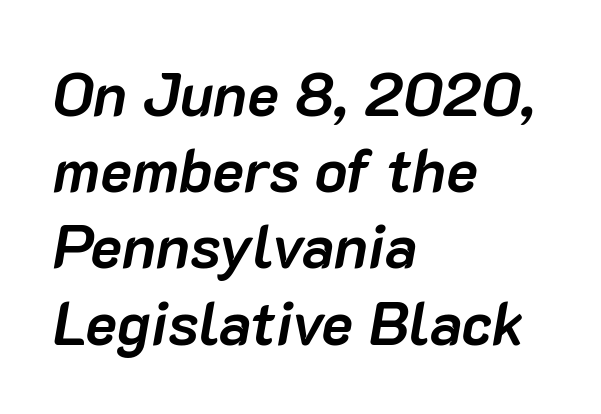
Q: Is the text bold? A: Yes.
Q: Is the text italic (slanted)? A: Yes, it leans right by about 10 degrees.
Q: Is the text underlined? A: No.
Q: How is the paragraph aligned? A: Left-aligned.
Q: Is the spacing between letters normal or unusually wide? A: Normal.
Q: Is the spacing between lines tight, normal or loose? A: Normal.
Q: Width (condensed, normal, or wide)? A: Normal.
Q: Stroke contrast? A: Low.
Q: x-height? A: Medium.
Q: Monospaced? A: No.
